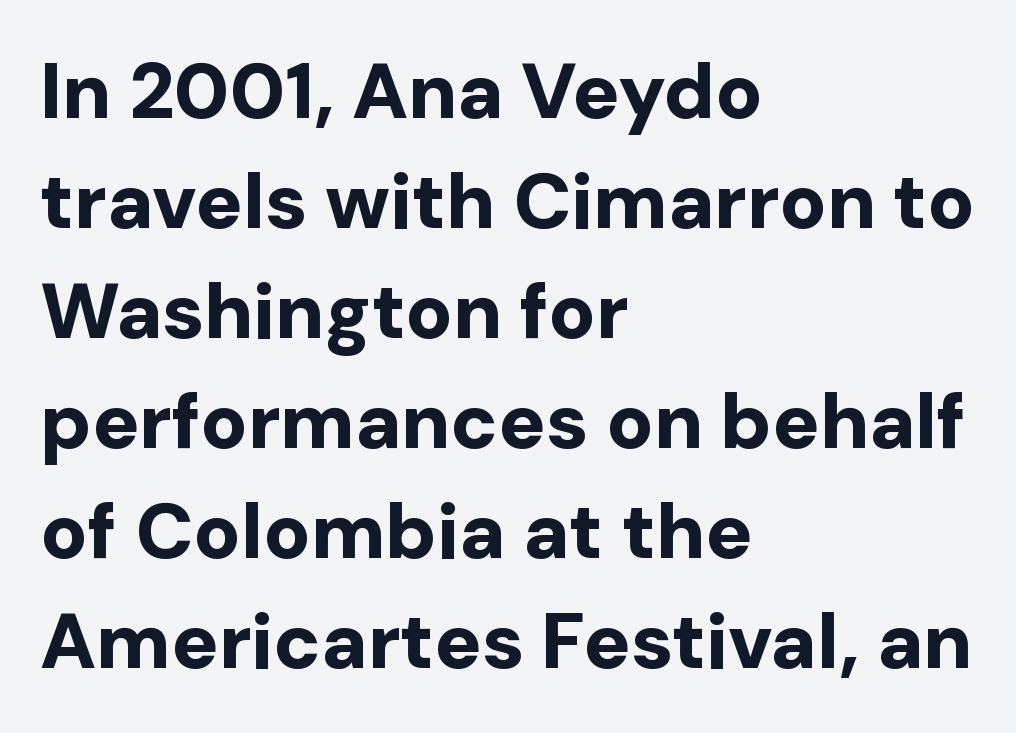
Students, note that the glyphs here touch the page at normal intervals. A typesetter would call this proportional, since set widths differ per character. Summary of weight: heavy, a full bold. Quick note: interline space is typical.
